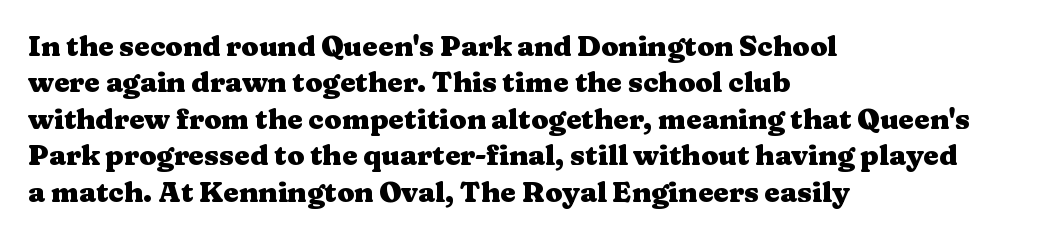
Q: Is the text bold? A: Yes.
Q: Is the text italic (slanted)? A: No, it is upright.
Q: Is the typeface a serif or a sans-serif typeface? A: Serif.
Q: Is the text underlined? A: No.
Q: How is the paragraph aligned? A: Left-aligned.
Q: Is the spacing between letters normal or unusually wide? A: Normal.
Q: Is the spacing between lines tight, normal or loose? A: Normal.
Q: Width (condensed, normal, or wide)? A: Wide.
Q: Stroke contrast? A: Medium.
Q: x-height? A: Medium.
Q: Monospaced? A: No.
